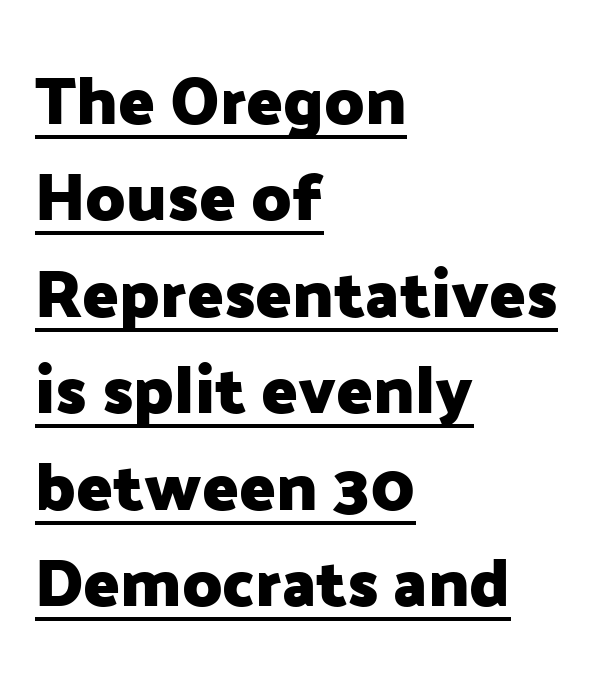
{"serif": "no", "italic": "no", "bold": "yes", "weight": "heavy", "width": "normal", "stroke_contrast": "low", "x_height": "medium", "monospaced": "no", "underline": "yes", "align": "left", "line_spacing": "normal", "line_spacing_ratio": 1.44, "letter_spacing": "normal", "letter_spacing_em": 0.0, "glyph_px": 67}
